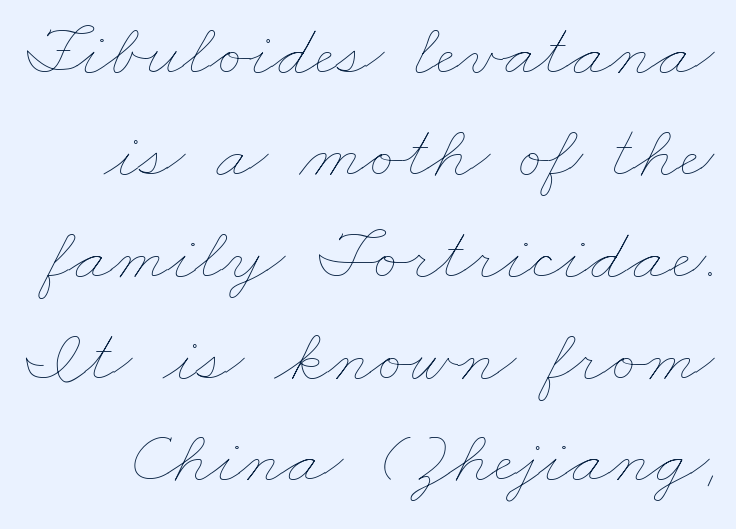
You could call the tracking neutral — neither tight nor loose. The font sits on the lighter half of the weight spectrum, regular included. Leading matches the norm, producing a regular column. A typesetter would call this proportional, since set widths differ per character.
